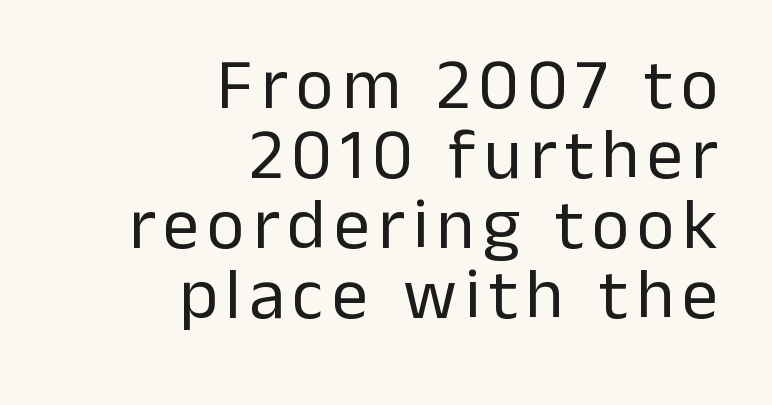
Q: Is the text bold? A: No.
Q: Is the text italic (slanted)? A: No, it is upright.
Q: Is the typeface a serif or a sans-serif typeface? A: Sans-serif.
Q: Is the text underlined? A: No.
Q: How is the paragraph aligned? A: Right-aligned.
Q: Is the spacing between lines tight, normal or loose? A: Tight.
Q: Width (condensed, normal, or wide)? A: Normal.
Q: Stroke contrast? A: Low.
Q: x-height? A: Medium.
Q: Monospaced? A: No.
